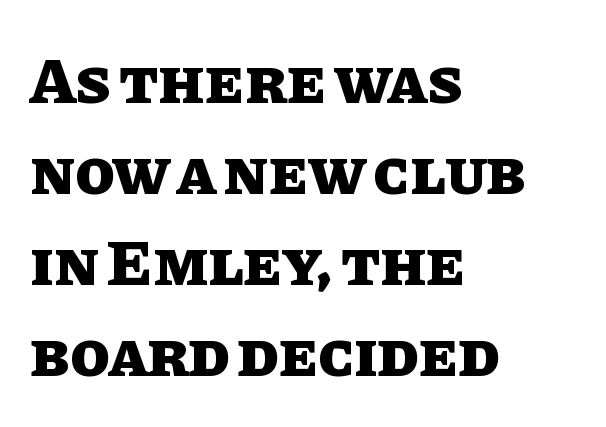
Q: Is the text bold? A: Yes.
Q: Is the text italic (slanted)? A: No, it is upright.
Q: Is the text underlined? A: No.
Q: How is the paragraph aligned? A: Left-aligned.
Q: Is the spacing between letters normal or unusually wide? A: Normal.
Q: Is the spacing between lines tight, normal or loose? A: Normal.
Q: Width (condensed, normal, or wide)? A: Normal.
Q: Stroke contrast? A: Low.
Q: x-height? A: Large.
Q: Monospaced? A: No.
